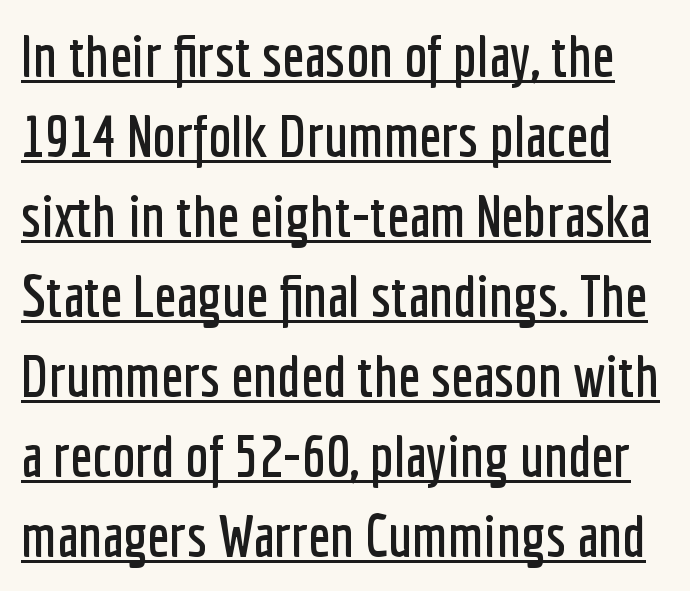
{"serif": "no", "italic": "no", "width": "condensed", "stroke_contrast": "low", "x_height": "medium", "monospaced": "no", "underline": "yes", "line_spacing": "normal", "line_spacing_ratio": 1.38, "letter_spacing": "normal", "letter_spacing_em": 0.0, "glyph_px": 58}
